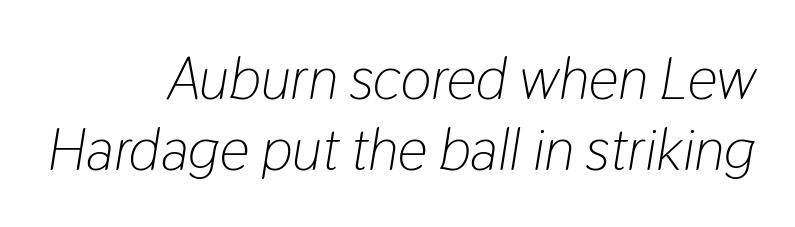
Q: Is the text bold? A: No.
Q: Is the text italic (slanted)? A: Yes, it leans right by about 9 degrees.
Q: Is the text underlined? A: No.
Q: How is the paragraph aligned? A: Right-aligned.
Q: Is the spacing between letters normal or unusually wide? A: Normal.
Q: Width (condensed, normal, or wide)? A: Condensed.
Q: Stroke contrast? A: Low.
Q: x-height? A: Medium.
Q: Monospaced? A: No.
